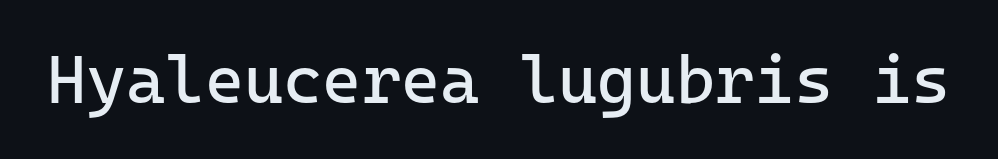
Q: Is the text bold? A: No.
Q: Is the text italic (slanted)? A: No, it is upright.
Q: Is the typeface a serif or a sans-serif typeface? A: Sans-serif.
Q: Is the text underlined? A: No.
Q: Is the spacing between letters normal or unusually wide? A: Normal.
Q: Width (condensed, normal, or wide)? A: Normal.
Q: Stroke contrast? A: Low.
Q: x-height? A: Medium.
